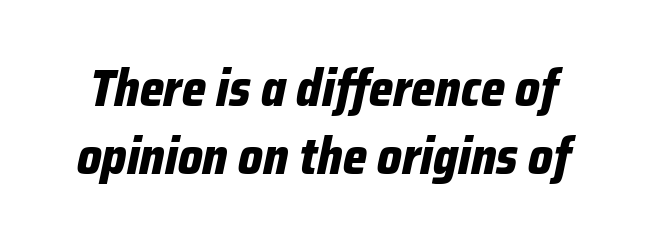
{"italic": "yes", "lean": "right", "slant_degrees": 12, "bold": "yes", "weight": "bold", "width": "condensed", "stroke_contrast": "low", "x_height": "medium", "monospaced": "no", "underline": "no", "line_spacing": "normal", "line_spacing_ratio": 1.33, "letter_spacing": "normal", "letter_spacing_em": 0.0, "glyph_px": 51}
